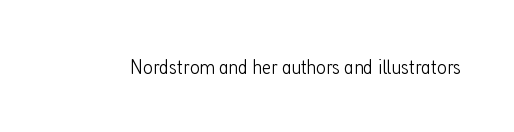
Q: Is the text bold? A: No.
Q: Is the text italic (slanted)? A: No, it is upright.
Q: Is the text underlined? A: No.
Q: Is the spacing between letters normal or unusually wide? A: Normal.
